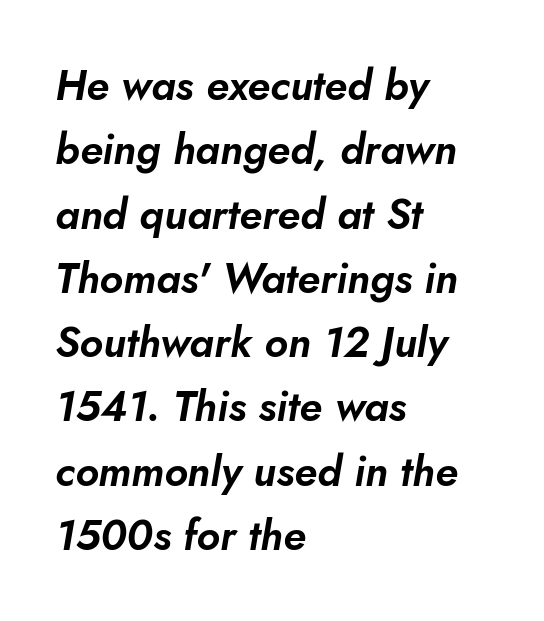
The image shows 42 px text type, italic (leaning right); set left-aligned, normal line spacing (1.53x), normal letter spacing, not underlined; low stroke contrast and a small x-height.
